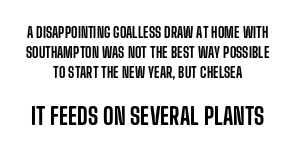
{"italic": "no", "underline": "no", "align": "center", "line_spacing": "normal", "line_spacing_ratio": 1.42, "letter_spacing": "normal", "letter_spacing_em": 0.0, "larger_block": "second", "size_ratio": 1.64, "glyph_px": 23}
